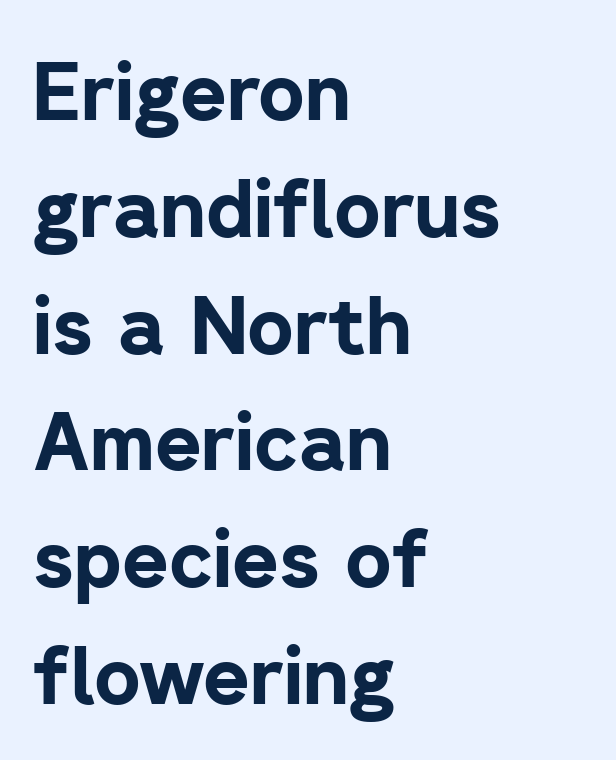
Stroke terminals: plain, sans-serif. The glyphs are unaccompanied by any horizontal stroke below them. How would I describe the line gaps? Plain and ordinary. Characters remain perfectly vertical along every line.
